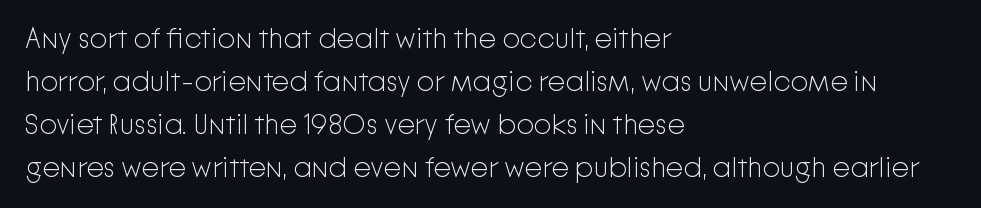
The image shows 28 px light sans-serif type, upright; set left-aligned, normal line spacing (1.53x), normal letter spacing, not underlined; low stroke contrast and a medium x-height.
